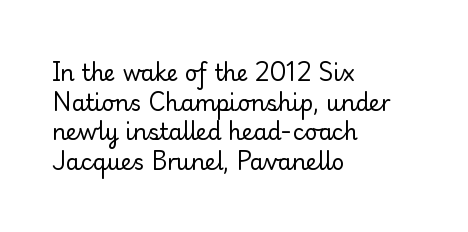
Q: Is the text bold? A: No.
Q: Is the text italic (slanted)? A: No, it is upright.
Q: Is the text underlined? A: No.
Q: How is the paragraph aligned? A: Left-aligned.
Q: Is the spacing between letters normal or unusually wide? A: Normal.
Q: Is the spacing between lines tight, normal or loose? A: Normal.
